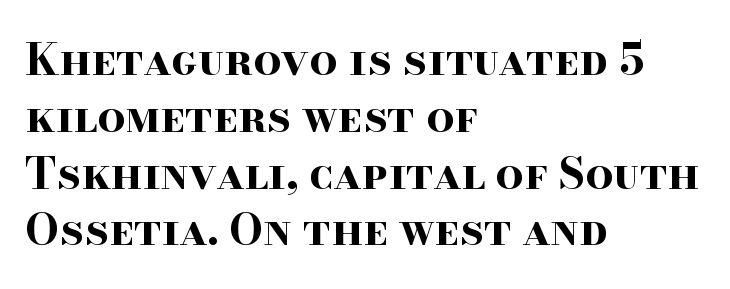
Q: Is the text bold? A: Yes.
Q: Is the text italic (slanted)? A: No, it is upright.
Q: Is the typeface a serif or a sans-serif typeface? A: Serif.
Q: Is the text underlined? A: No.
Q: How is the paragraph aligned? A: Left-aligned.
Q: Is the spacing between letters normal or unusually wide? A: Normal.
Q: Is the spacing between lines tight, normal or loose? A: Normal.
Q: Width (condensed, normal, or wide)? A: Wide.
Q: Stroke contrast? A: High.
Q: x-height? A: Small.
Q: Monospaced? A: No.
